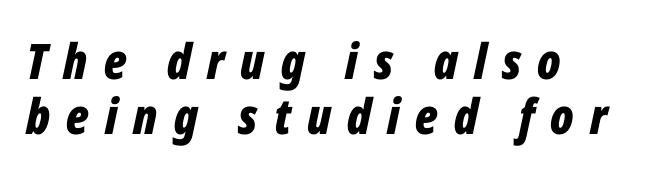
A student would call this left alignment; a typographer would say flush left, rag right. Check under the words: just untouched page. Honestly, the rows look squashed on top of each other. Each letter keeps its own natural width here, so spacing adapts to shape. Students, note that the glyphs here are deliberately spaced far apart. Weight check: bold — yes, fully.
